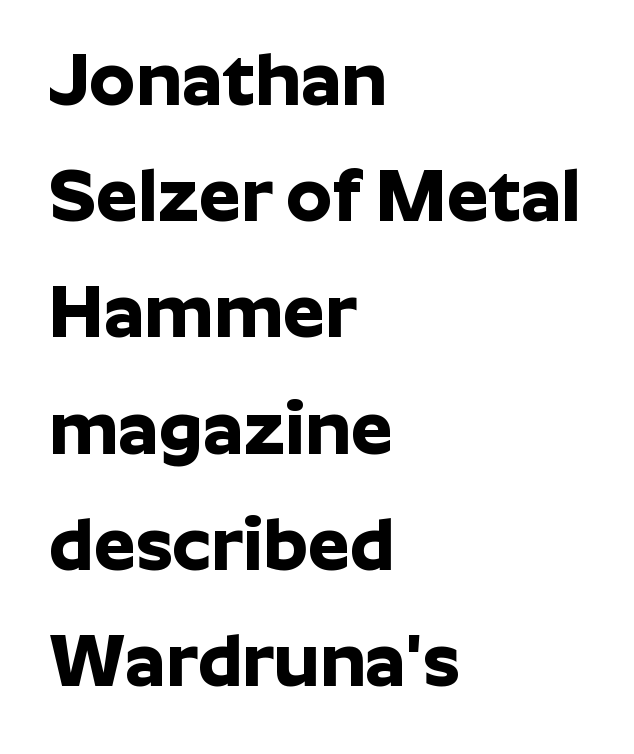
The face used here is proportionally spaced, like ordinary book or web type. The strokes are fattened all the way to bold. Typeset ragged right — the left edge is the straight one. Successive baselines arrive at the customary interval.
